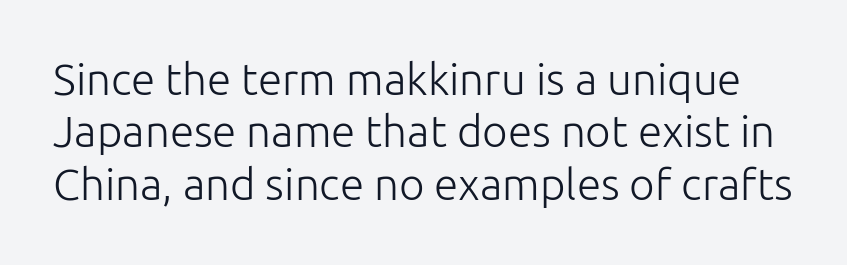
{"serif": "no", "italic": "no", "bold": "no", "weight": "light", "width": "normal", "stroke_contrast": "low", "x_height": "medium", "monospaced": "no", "underline": "no", "line_spacing_ratio": 1.19, "letter_spacing": "normal", "letter_spacing_em": 0.0, "glyph_px": 44}
